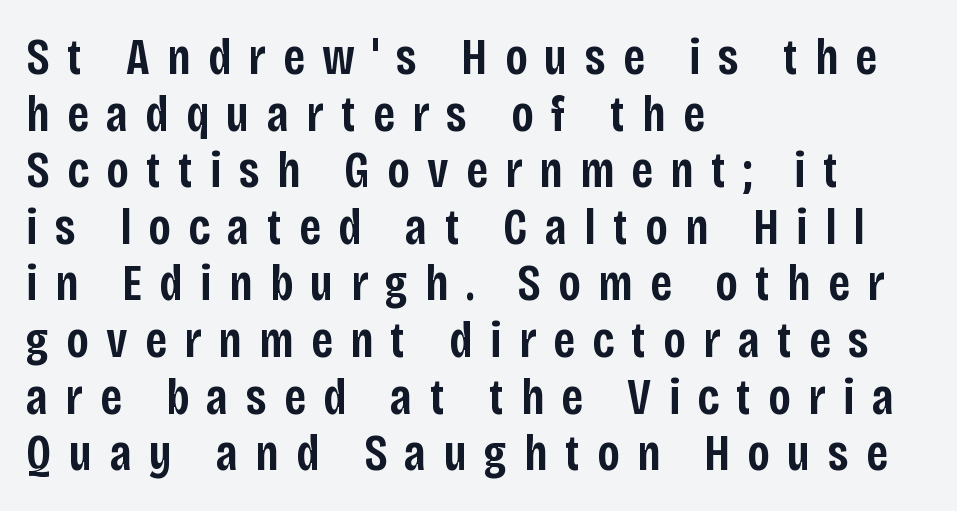
{"serif": "no", "italic": "no", "bold": "semi", "weight": "semibold", "width": "condensed", "stroke_contrast": "low", "x_height": "large", "monospaced": "no", "underline": "no", "align": "left", "line_spacing": "tight", "line_spacing_ratio": 1.11, "letter_spacing": "wide", "letter_spacing_em": 0.34, "glyph_px": 51}
